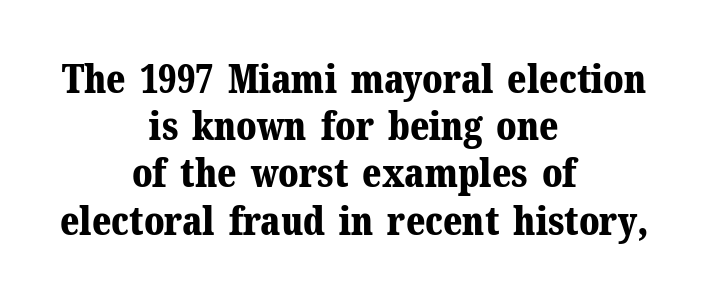
The face used here has the dense, thick strokes of a bold. Is this a sans? No — the strokes have serifs. Upright lettering throughout. The glyphs are unaccompanied by any horizontal stroke below them.
